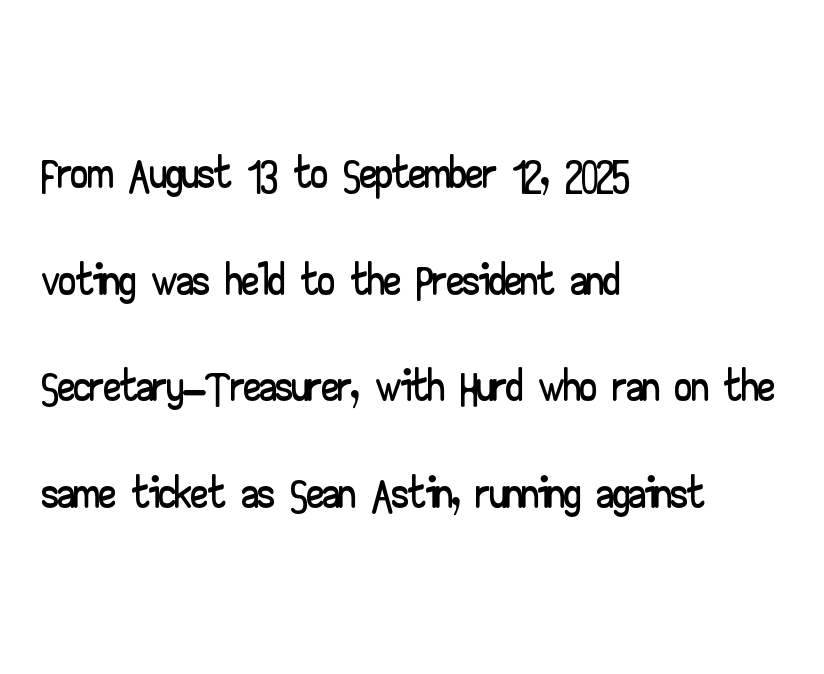
{"serif": "no", "italic": "no", "width": "wide", "stroke_contrast": "low", "x_height": "small", "monospaced": "no", "underline": "no", "align": "left", "line_spacing": "normal", "line_spacing_ratio": 1.59, "letter_spacing": "normal", "letter_spacing_em": 0.0, "glyph_px": 67}
